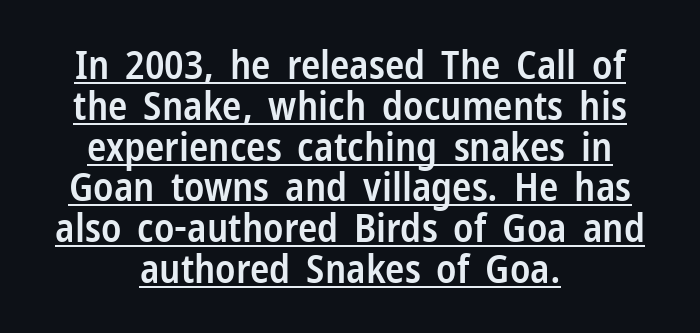
Q: Is the text bold? A: Semi-bold.
Q: Is the text italic (slanted)? A: No, it is upright.
Q: Is the typeface a serif or a sans-serif typeface? A: Sans-serif.
Q: Is the text underlined? A: Yes.
Q: How is the paragraph aligned? A: Centered.
Q: Is the spacing between letters normal or unusually wide? A: Normal.
Q: Is the spacing between lines tight, normal or loose? A: Tight.
Q: Width (condensed, normal, or wide)? A: Condensed.
Q: Stroke contrast? A: Low.
Q: x-height? A: Medium.
Q: Monospaced? A: No.
